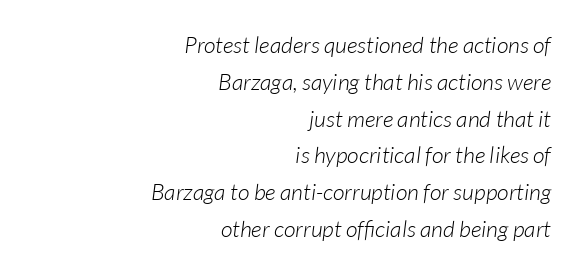
Q: Is the text bold? A: No.
Q: Is the text italic (slanted)? A: Yes, it leans right by about 7 degrees.
Q: Is the text underlined? A: No.
Q: How is the paragraph aligned? A: Right-aligned.
Q: Is the spacing between letters normal or unusually wide? A: Normal.
Q: Is the spacing between lines tight, normal or loose? A: Normal.
